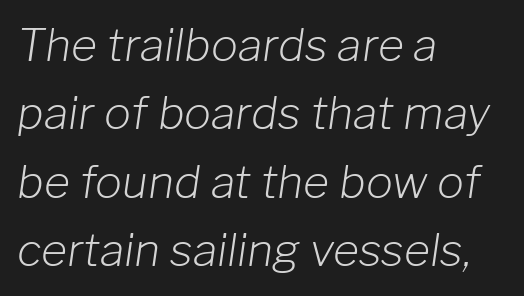
The image shows 45 px light type, italic (leaning right); set left-aligned, normal line spacing (1.52x), normal letter spacing, not underlined; low stroke contrast and a medium x-height.
